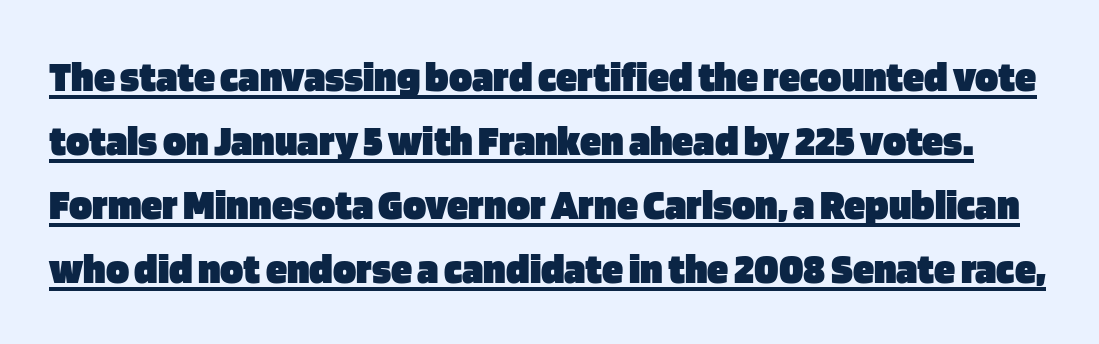
Notice how descenders clear the ascenders below comfortably — that's standard leading. This sample carries an underscore along the baseline area. Honestly, the letter spacing is just normal — you wouldn't notice it. The typesetting leans heavy: a genuine bold. A typesetter would call this proportional, since set widths differ per character.
